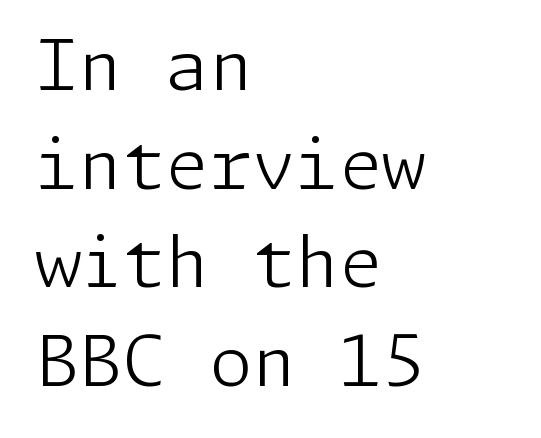
Q: Is the text bold? A: No.
Q: Is the text italic (slanted)? A: No, it is upright.
Q: Is the typeface a serif or a sans-serif typeface? A: Sans-serif.
Q: Is the text underlined? A: No.
Q: How is the paragraph aligned? A: Left-aligned.
Q: Is the spacing between letters normal or unusually wide? A: Normal.
Q: Is the spacing between lines tight, normal or loose? A: Normal.
Q: Width (condensed, normal, or wide)? A: Normal.
Q: Stroke contrast? A: Low.
Q: x-height? A: Medium.
